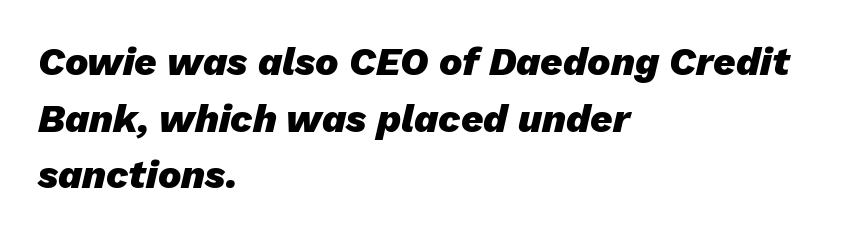
This sample has the flowing, uneven cadence of proportional lettering. I'd describe the lettering as bold — thick and assertive. Lines of text with bare space underneath. Notice how the passage keeps a crisp vertical edge on the left only.
